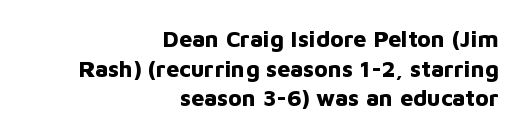
Regarding leading, the lines here are spaced in the standard way. The specimen reads as upright at a glance. No word sits above an underline. Standard letterfit; no display-style spreading of the glyphs.
